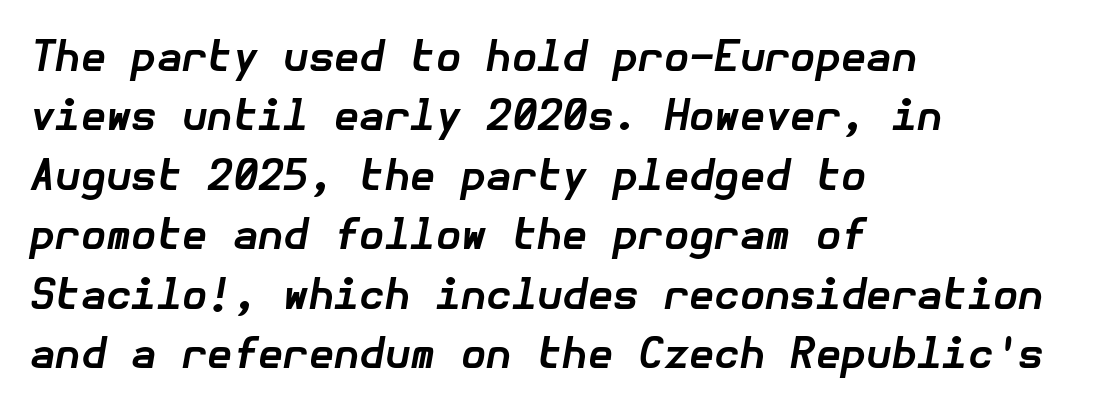
The image shows 41 px bold type, italic (leaning right); set left-aligned, normal line spacing (1.45x), normal letter spacing, not underlined; low stroke contrast and a medium x-height.
